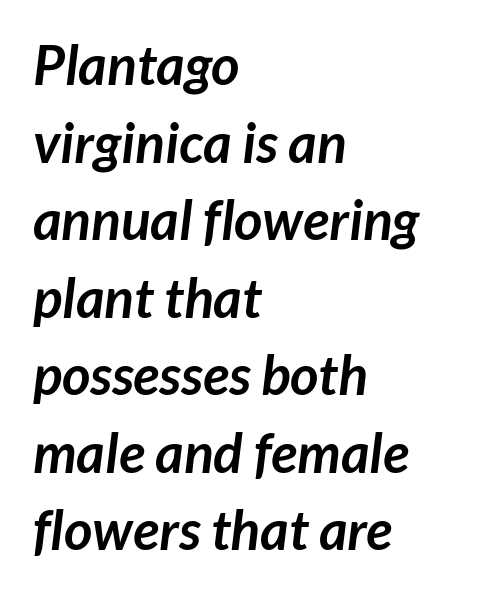
Here the designer chose a conventional face with non-uniform glyph widths. Typographically, this falls in the sans-serif category. Weight: bold. Descenders hang freely into open space. What's the leading like? Ordinary, nothing unusual. Which margin do the lines hug? The left one — the right edge is uneven.
